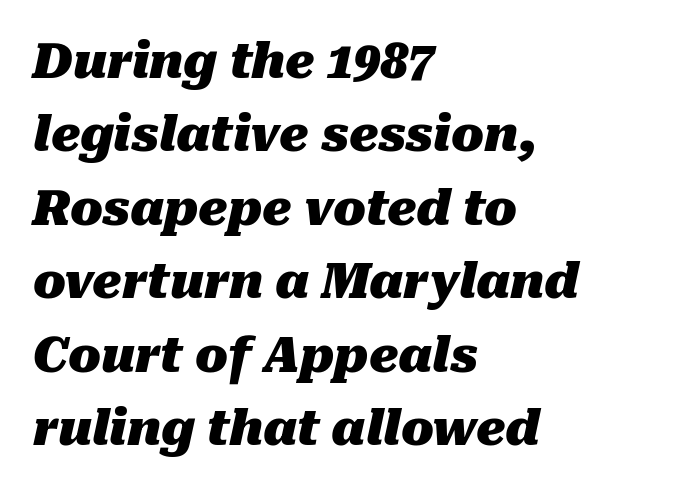
It's the slanting kind of type. One-word summary of the alignment: left. What's the leading like? Ordinary, nothing unusual. The font is running at its bold setting. The face used here is proportionally spaced, like ordinary book or web type. A typesetter would call this zero additional tracking.
